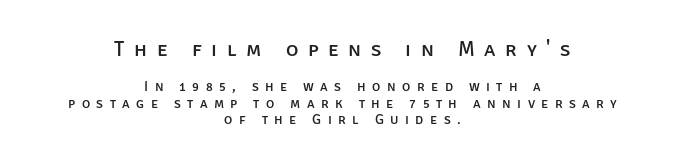
{"italic": "no", "underline": "no", "align": "center", "line_spacing_ratio": 1.17, "letter_spacing": "wide", "letter_spacing_em": 0.46, "larger_block": "first", "size_ratio": 1.5, "glyph_px": 21}
